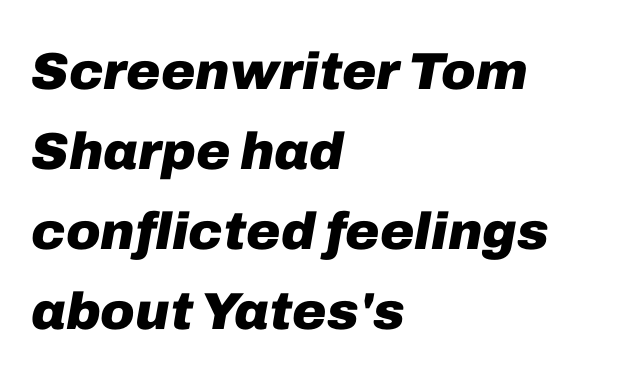
The image shows 52 px heavy type, italic (leaning right); set left-aligned, normal line spacing (1.54x), normal letter spacing, not underlined; low stroke contrast and a medium x-height.
